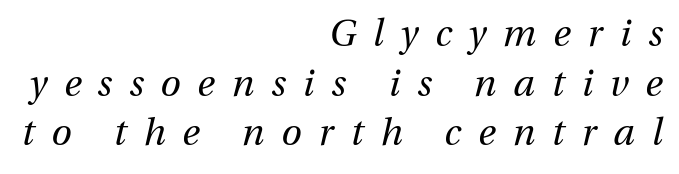
The image shows 37 px regular-weight type, italic (leaning right); set right-aligned, normal line spacing (1.34x), unusually wide letter spacing (+0.46 em), not underlined; medium stroke contrast and a medium x-height.
